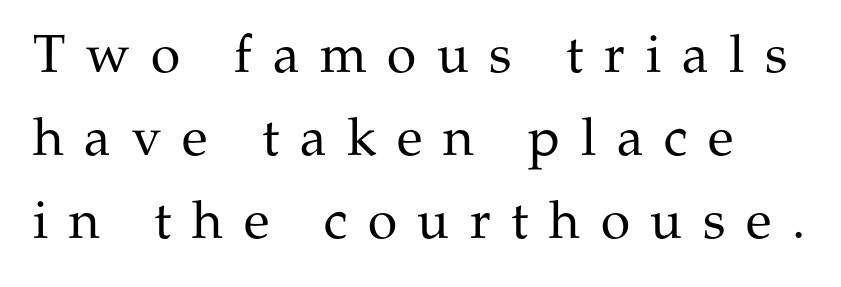
{"serif": "yes", "italic": "no", "bold": "no", "weight": "regular", "width": "normal", "stroke_contrast": "medium", "x_height": "medium", "monospaced": "no", "underline": "no", "line_spacing": "normal", "line_spacing_ratio": 1.57, "letter_spacing": "wide", "letter_spacing_em": 0.39, "glyph_px": 53}
